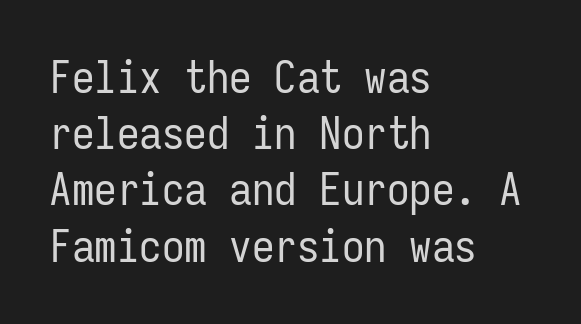
{"serif": "no", "italic": "no", "bold": "no", "weight": "regular", "width": "condensed", "stroke_contrast": "low", "x_height": "medium", "monospaced": "yes", "underline": "no", "align": "left", "line_spacing": "normal", "line_spacing_ratio": 1.25, "letter_spacing": "normal", "letter_spacing_em": 0.0, "glyph_px": 45}
